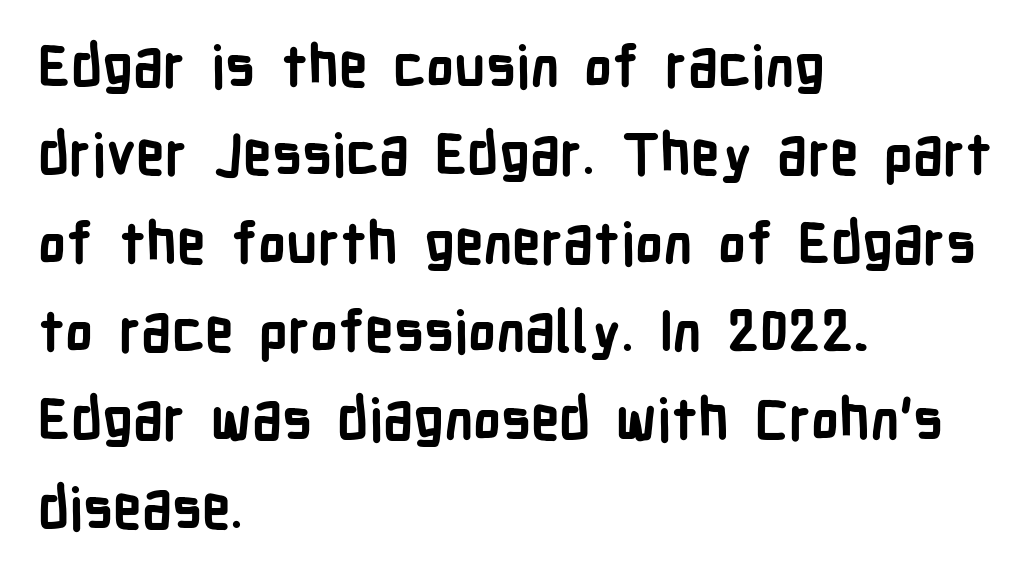
Q: Is the text bold? A: Yes.
Q: Is the text italic (slanted)? A: No, it is upright.
Q: Is the typeface a serif or a sans-serif typeface? A: Sans-serif.
Q: Is the text underlined? A: No.
Q: How is the paragraph aligned? A: Left-aligned.
Q: Is the spacing between letters normal or unusually wide? A: Normal.
Q: Is the spacing between lines tight, normal or loose? A: Normal.
Q: Width (condensed, normal, or wide)? A: Condensed.
Q: Stroke contrast? A: Low.
Q: x-height? A: Medium.
Q: Monospaced? A: No.
